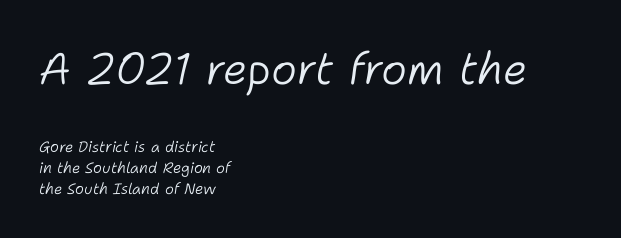
{"italic": "yes", "lean": "right", "slant_degrees": 11, "bold": "no", "weight": "light", "width": "normal", "stroke_contrast": "low", "x_height": "medium", "monospaced": "no", "underline": "no", "align": "left", "line_spacing": "normal", "line_spacing_ratio": 1.4, "letter_spacing": "normal", "letter_spacing_em": 0.0, "larger_block": "first", "size_ratio": 2.93, "glyph_px": 44}
